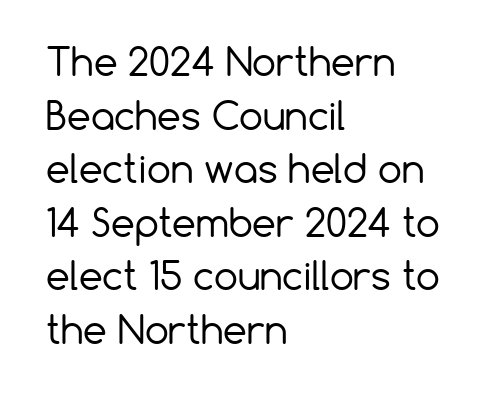
Check where the strokes stop: nothing finishes them off — pure sans. Whoever set this chose a conventional vertical rhythm. Caption: standard tracking, unaltered. Quick note: not italic, upright. Weight: regular or lighter. Leftover space on each line is placed entirely after the last word.
